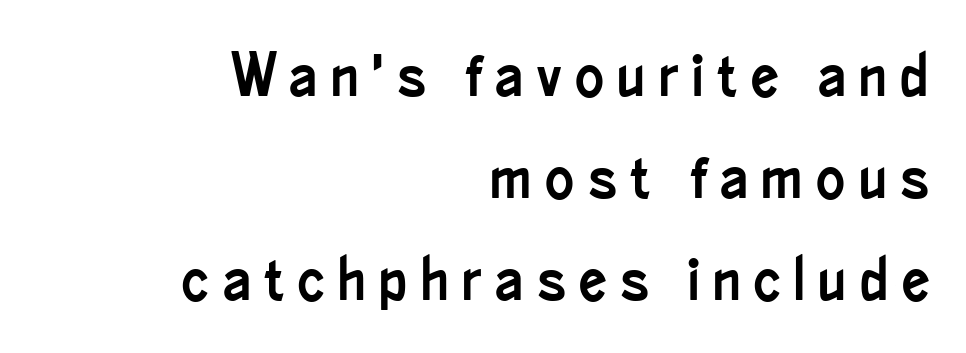
The image shows 61 px condensed sans-serif type, upright; set right-aligned, normal line spacing (1.67x), unusually wide letter spacing (+0.22 em), not underlined; low stroke contrast and a small x-height.
